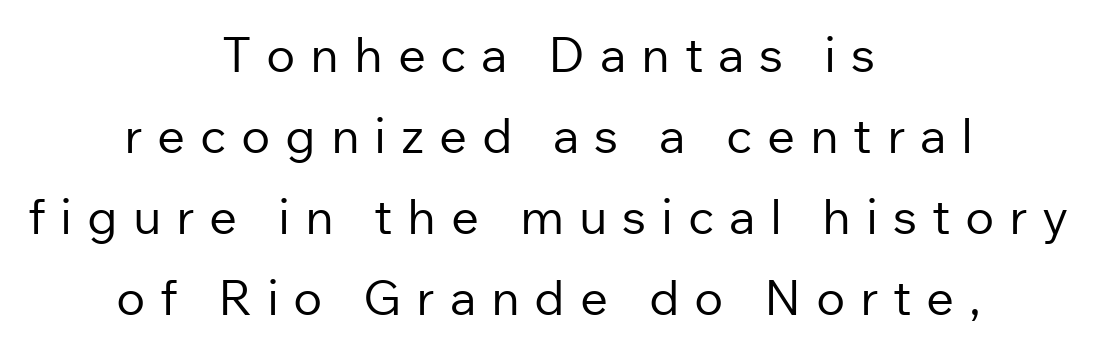
{"serif": "no", "italic": "no", "bold": "no", "weight": "regular", "width": "normal", "stroke_contrast": "low", "x_height": "medium", "monospaced": "no", "underline": "no", "align": "center", "line_spacing": "normal", "line_spacing_ratio": 1.65, "letter_spacing": "wide", "letter_spacing_em": 0.3, "glyph_px": 49}
